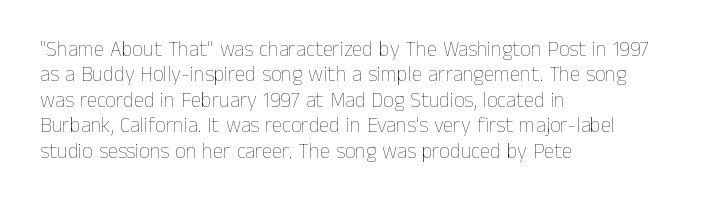
The image shows 21 px text type, upright; set left-aligned, line spacing 1.21x, normal letter spacing, not underlined.
